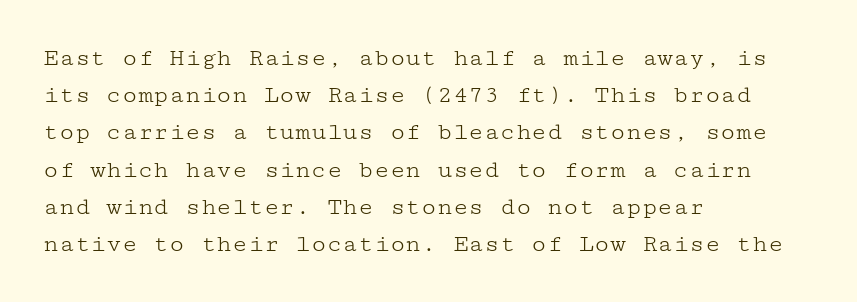
Q: Is the text bold? A: No.
Q: Is the text italic (slanted)? A: No, it is upright.
Q: Is the text underlined? A: No.
Q: How is the paragraph aligned? A: Left-aligned.
Q: Is the spacing between letters normal or unusually wide? A: Normal.
Q: Is the spacing between lines tight, normal or loose? A: Normal.
